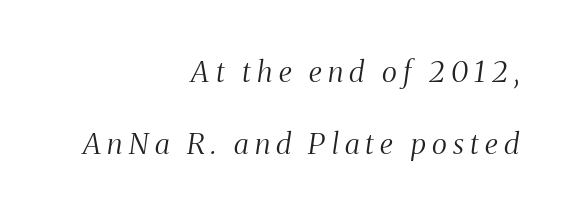
The line-height multiplier appears high, well above default. The rendering applies a slant to the glyphs. There is plenty of visible air inserted between adjacent glyphs. Every row of glyphs terminates at an identical x-position on the right. You can tell from the footed stems that serif type was used.
